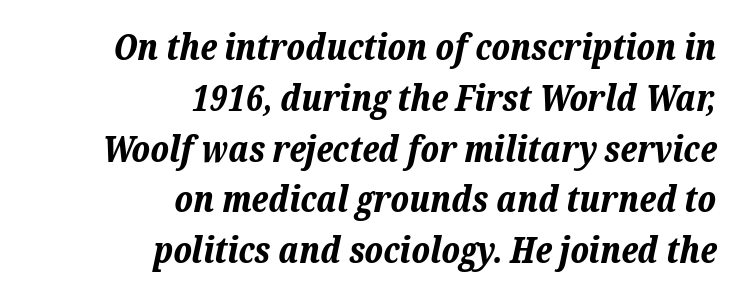
The face used here has the dense, thick strokes of a bold. Vertical spacing — default. A typesetter would call this zero additional tracking. Check the space under the baseline: it is left empty.
